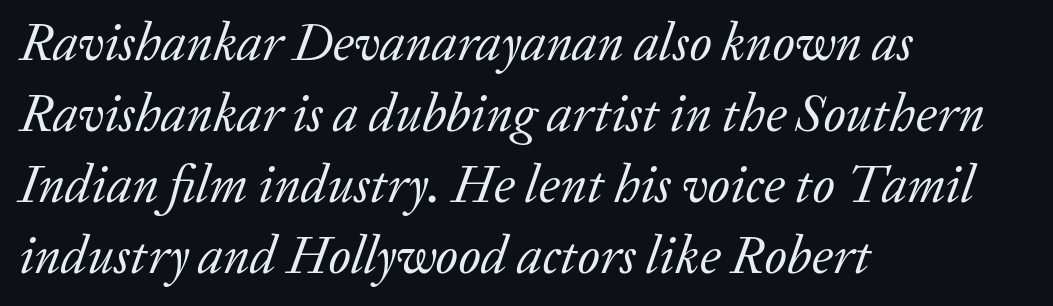
{"serif": "yes", "italic": "yes", "lean": "right", "slant_degrees": 20, "bold": "no", "weight": "regular", "width": "normal", "stroke_contrast": "low", "x_height": "medium", "monospaced": "no", "underline": "no", "align": "left", "line_spacing": "normal", "line_spacing_ratio": 1.34, "letter_spacing": "normal", "letter_spacing_em": 0.0, "glyph_px": 53}
